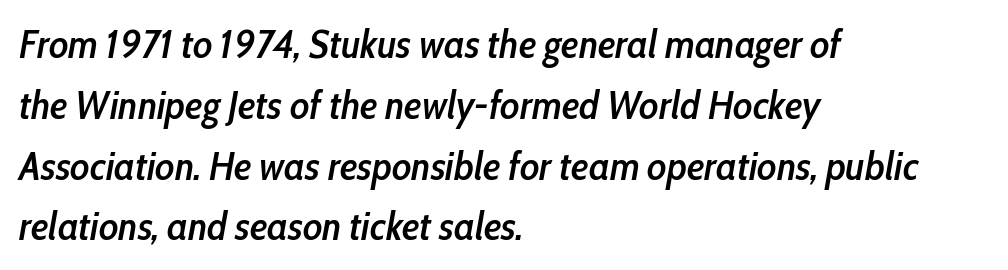
{"italic": "yes", "lean": "right", "slant_degrees": 10, "bold": "semi", "weight": "semibold", "width": "condensed", "stroke_contrast": "low", "x_height": "medium", "monospaced": "no", "underline": "no", "align": "left", "line_spacing": "normal", "line_spacing_ratio": 1.52, "letter_spacing": "normal", "letter_spacing_em": 0.0, "glyph_px": 40}
